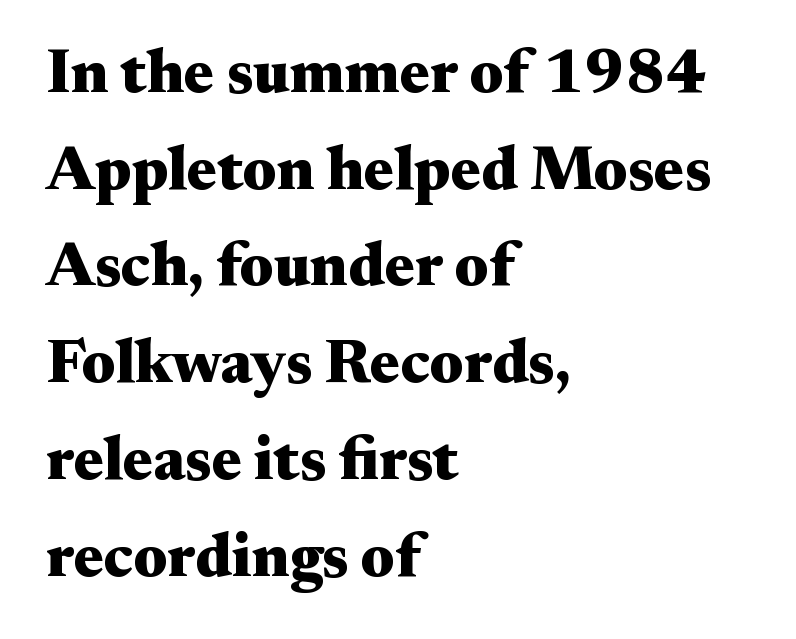
{"serif": "yes", "italic": "no", "bold": "yes", "weight": "heavy", "width": "wide", "stroke_contrast": "medium", "x_height": "small", "monospaced": "no", "underline": "no", "align": "left", "line_spacing": "normal", "line_spacing_ratio": 1.56, "letter_spacing": "normal", "letter_spacing_em": 0.0, "glyph_px": 62}
